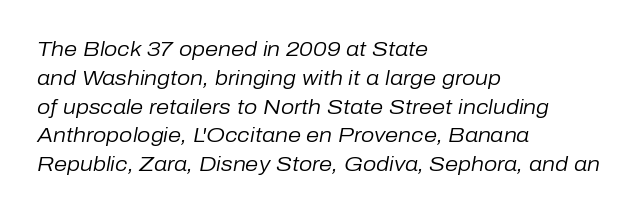
Line starts are locked; line ends wander. Standard letterfit; no display-style spreading of the glyphs. A typesetter would mark this as italic. The face looks like a standard text weight, possibly lighter.
